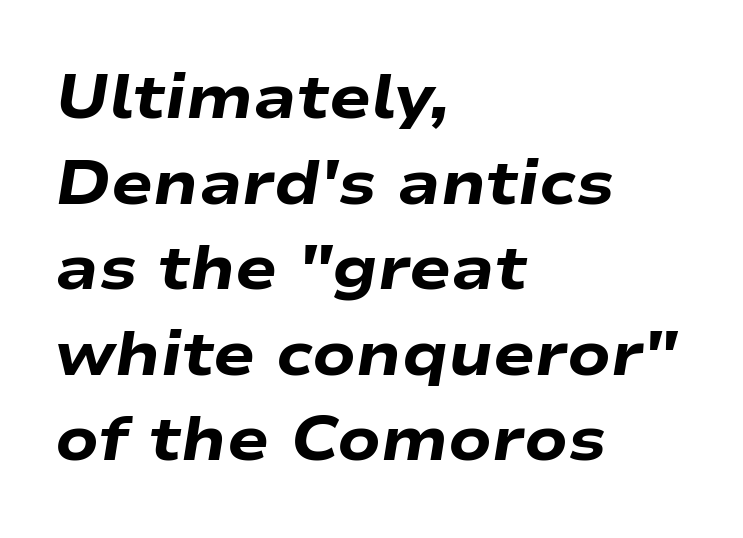
Q: Is the text bold? A: Yes.
Q: Is the text italic (slanted)? A: Yes, it leans right by about 9 degrees.
Q: Is the text underlined? A: No.
Q: How is the paragraph aligned? A: Left-aligned.
Q: Is the spacing between letters normal or unusually wide? A: Normal.
Q: Is the spacing between lines tight, normal or loose? A: Normal.
Q: Width (condensed, normal, or wide)? A: Wide.
Q: Stroke contrast? A: Low.
Q: x-height? A: Medium.
Q: Monospaced? A: No.
